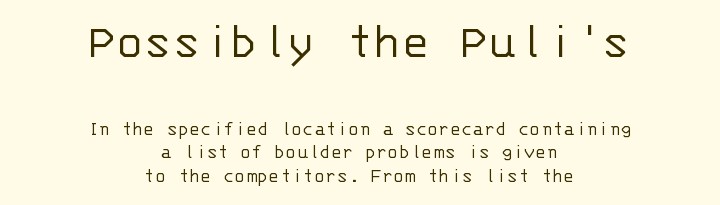
Do the characters align in a grid? Yes, the font is monospaced. The face looks like a standard text weight, possibly lighter. The line texture is even and compact thanks to regular tracking. Very little white space separates one row of letters from the next. The typography opts for an upright posture over an oblique one. The rag falls on both sides of this text block equally.
